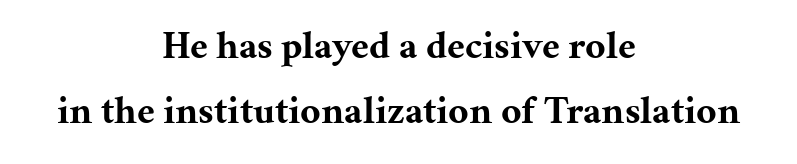
Q: Is the text bold? A: Yes.
Q: Is the text italic (slanted)? A: No, it is upright.
Q: Is the typeface a serif or a sans-serif typeface? A: Serif.
Q: Is the text underlined? A: No.
Q: How is the paragraph aligned? A: Centered.
Q: Is the spacing between letters normal or unusually wide? A: Normal.
Q: Is the spacing between lines tight, normal or loose? A: Normal.
Q: Width (condensed, normal, or wide)? A: Normal.
Q: Stroke contrast? A: Medium.
Q: x-height? A: Medium.
Q: Monospaced? A: No.
